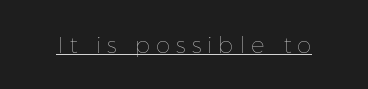
The image shows 23 px text type, upright; set unusually wide letter spacing (+0.25 em), underlined.
